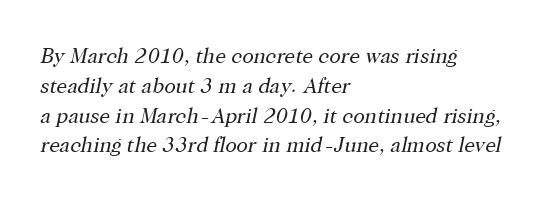
The passage shown leans; its letterforms are oblique. In terms of leading, this rendering sits right in the middle. The weight tops out at a normal text grade. The passage is arranged the way most books set body copy — flush left.
